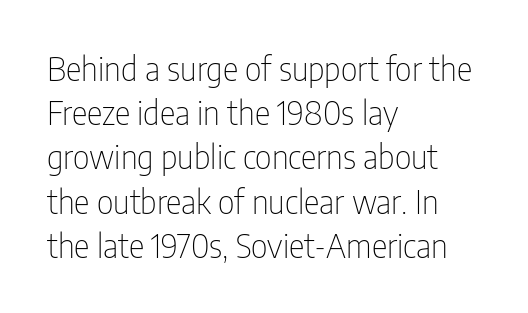
The image shows 33 px thin, condensed sans-serif type, upright; set left-aligned, normal line spacing (1.34x), normal letter spacing, not underlined; low stroke contrast and a medium x-height.
